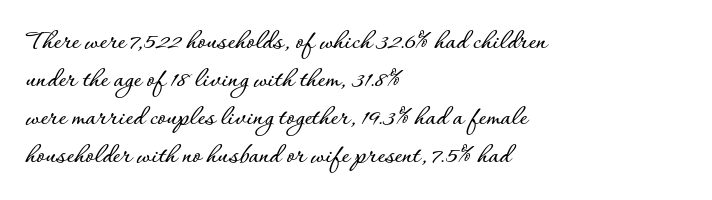
Q: Is the text italic (slanted)? A: Yes.
Q: Is the text underlined? A: No.
Q: How is the paragraph aligned? A: Left-aligned.
Q: Is the spacing between letters normal or unusually wide? A: Normal.
Q: Is the spacing between lines tight, normal or loose? A: Normal.
Q: Width (condensed, normal, or wide)? A: Normal.
Q: Stroke contrast? A: Low.
Q: x-height? A: Small.
Q: Monospaced? A: No.
